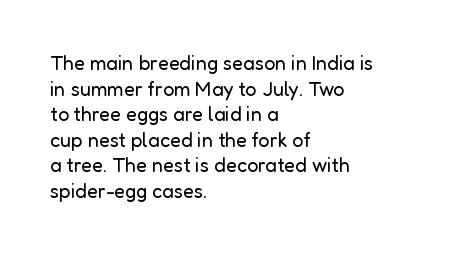
The image shows 20 px text type, upright; set left-aligned, normal line spacing (1.28x), normal letter spacing, not underlined.
